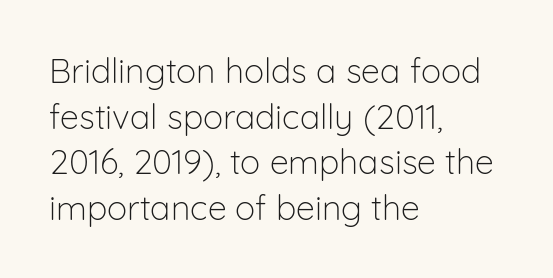
{"serif": "no", "italic": "no", "bold": "no", "weight": "light", "width": "normal", "stroke_contrast": "low", "x_height": "medium", "monospaced": "no", "underline": "no", "align": "left", "line_spacing": "normal", "line_spacing_ratio": 1.34, "letter_spacing": "normal", "letter_spacing_em": 0.0, "glyph_px": 34}
